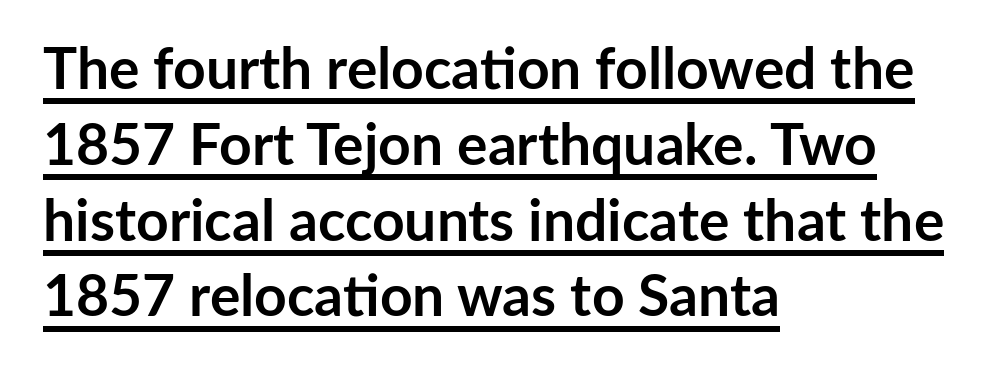
The image shows 57 px semibold sans-serif type, upright; set left-aligned, normal line spacing (1.33x), normal letter spacing, underlined; low stroke contrast and a medium x-height.
